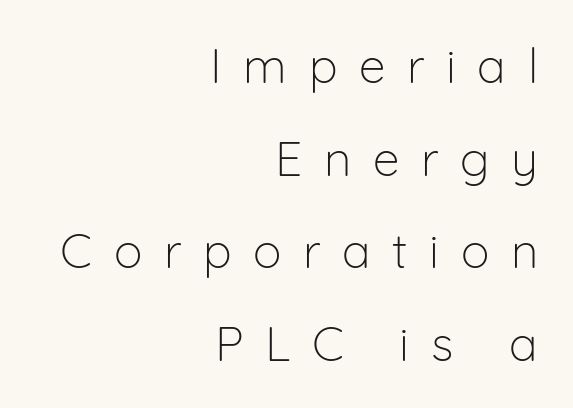
Every row of glyphs terminates at an identical x-position on the right. The foot of each line stays bare and open. A light-to-regular cut is what we see here. Here the designer chose a conventional face with non-uniform glyph widths. Typographically, this falls in the sans-serif category. In terms of leading, this rendering errs on the spacious side.
